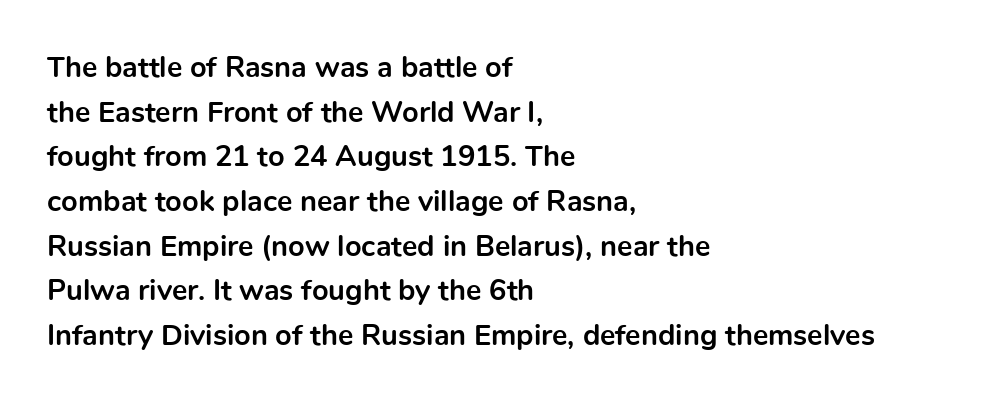
The image shows 29 px bold sans-serif type, upright; set left-aligned, normal line spacing (1.54x), normal letter spacing, not underlined; a medium x-height.
